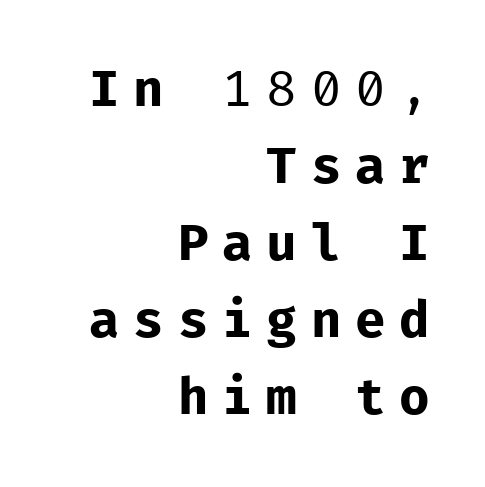
The image shows 51 px regular-weight sans-serif type, upright, monospaced; set right-aligned, normal line spacing (1.51x), unusually wide letter spacing (+0.27 em), not underlined; low stroke contrast and a medium x-height.
